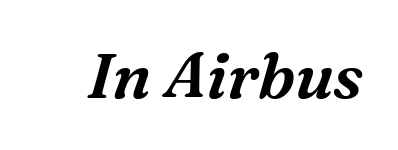
Spacing verdict: proportional, widths tailored to each character. Tracking value appears to be zero — textbook default spacing. Serif or sans? Serif — the stroke terminals have little feet. Descenders are the only things crossing below the line. This sample uses an oblique cut, with every glyph tilted off the vertical.
